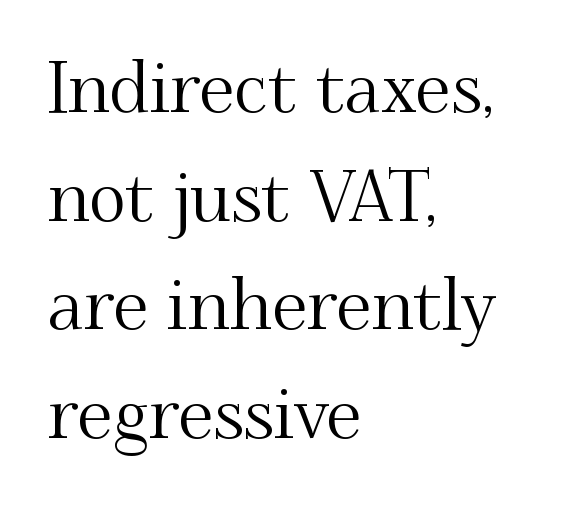
Q: Is the text italic (slanted)? A: No, it is upright.
Q: Is the typeface a serif or a sans-serif typeface? A: Serif.
Q: Is the text underlined? A: No.
Q: How is the paragraph aligned? A: Left-aligned.
Q: Is the spacing between letters normal or unusually wide? A: Normal.
Q: Is the spacing between lines tight, normal or loose? A: Normal.
Q: Width (condensed, normal, or wide)? A: Normal.
Q: Stroke contrast? A: Medium.
Q: x-height? A: Small.
Q: Monospaced? A: No.
